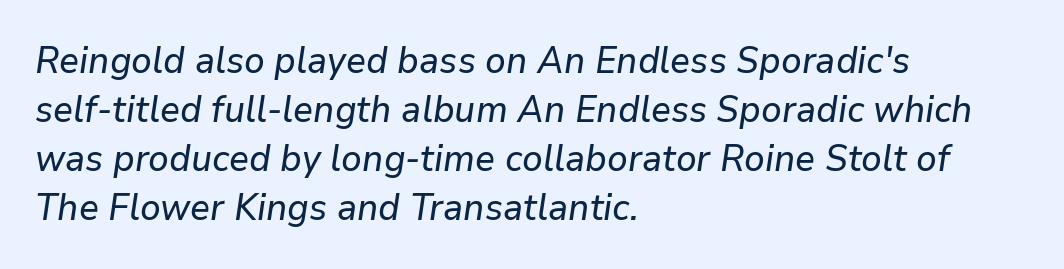
The letters are slanted; this is an italic face. No extra tracking has been applied to these lines. Which margin do the lines hug? The left one — the right edge is uneven. No word sits above an underline. Note the varied advance widths — an 'i' is clearly narrower than an 'm'. The block of text has a typical density, with ordinary space between rows.
